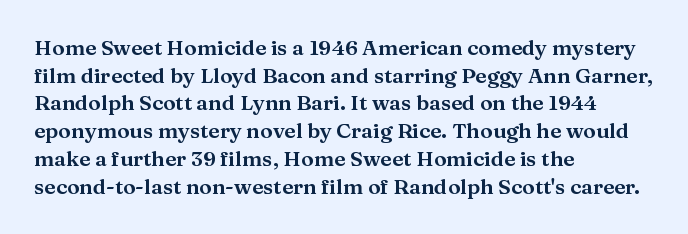
Q: Is the text italic (slanted)? A: No, it is upright.
Q: Is the text underlined? A: No.
Q: How is the paragraph aligned? A: Left-aligned.
Q: Is the spacing between letters normal or unusually wide? A: Normal.
Q: Is the spacing between lines tight, normal or loose? A: Normal.
